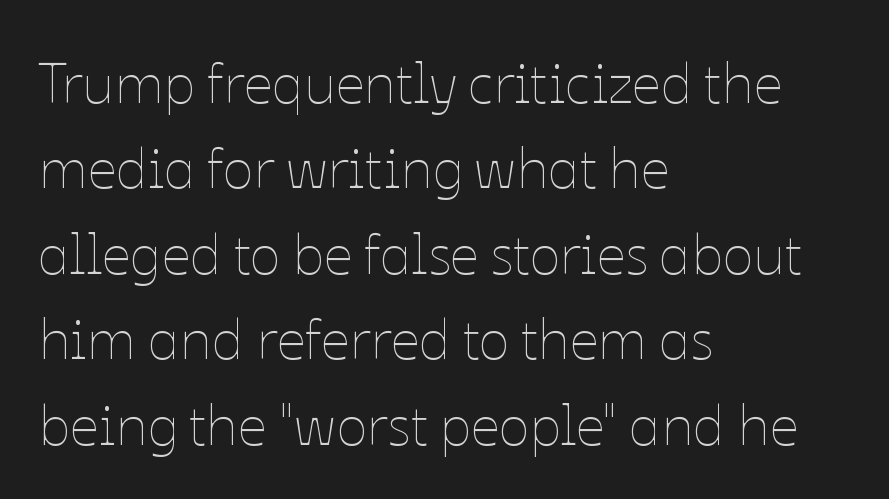
Q: Is the text bold? A: No.
Q: Is the text italic (slanted)? A: No, it is upright.
Q: Is the text underlined? A: No.
Q: How is the paragraph aligned? A: Left-aligned.
Q: Is the spacing between letters normal or unusually wide? A: Normal.
Q: Is the spacing between lines tight, normal or loose? A: Normal.
Q: Width (condensed, normal, or wide)? A: Normal.
Q: Stroke contrast? A: Low.
Q: x-height? A: Medium.
Q: Monospaced? A: No.
